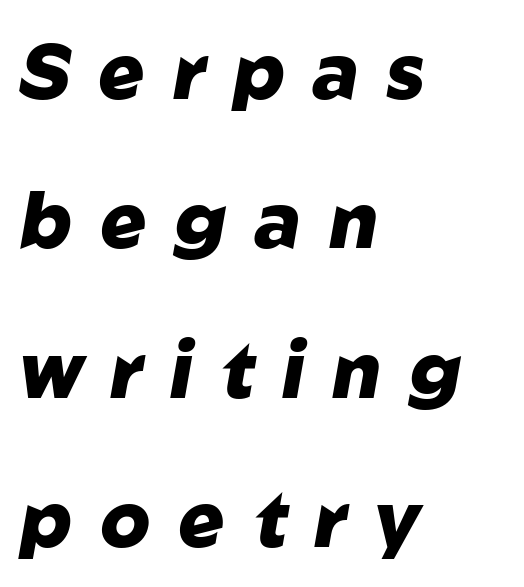
Q: Is the text bold? A: Yes.
Q: Is the text italic (slanted)? A: Yes, it leans right by about 10 degrees.
Q: Is the text underlined? A: No.
Q: How is the paragraph aligned? A: Left-aligned.
Q: Is the spacing between letters normal or unusually wide? A: Unusually wide.
Q: Is the spacing between lines tight, normal or loose? A: Loose.
Q: Width (condensed, normal, or wide)? A: Normal.
Q: Stroke contrast? A: Low.
Q: x-height? A: Medium.
Q: Monospaced? A: No.
